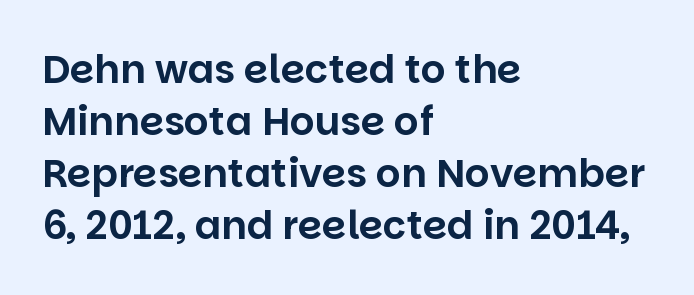
{"serif": "no", "italic": "no", "width": "normal", "stroke_contrast": "low", "x_height": "large", "monospaced": "no", "underline": "no", "align": "left", "line_spacing": "normal", "line_spacing_ratio": 1.33, "letter_spacing": "normal", "letter_spacing_em": 0.0, "glyph_px": 39}
